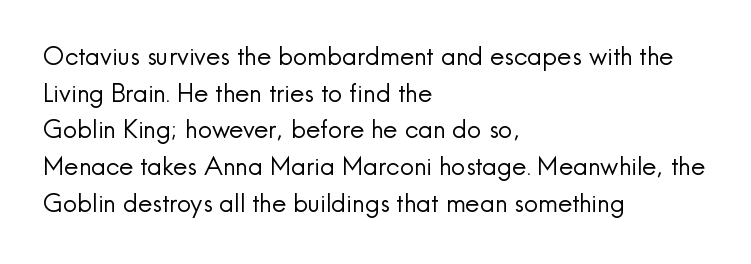
The image shows 25 px text type, upright; set left-aligned, normal line spacing (1.47x), normal letter spacing, not underlined.
